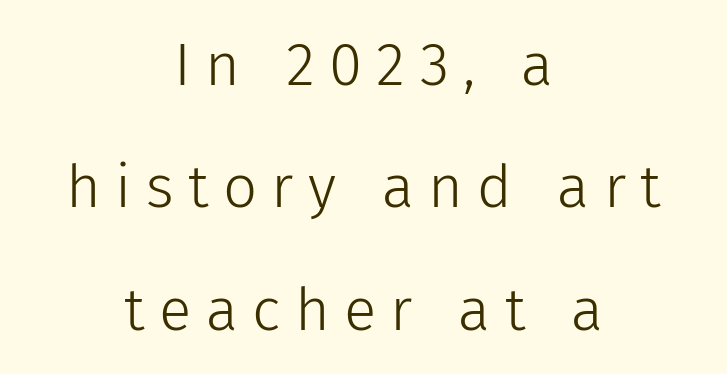
Letterform terminals end flat and unadorned throughout the passage. Notice how the stems are strictly vertical — no italics here. Weight: in the light-to-regular range. Here the glyphs are tracked loosely, breaking word shapes into spaced letters.
